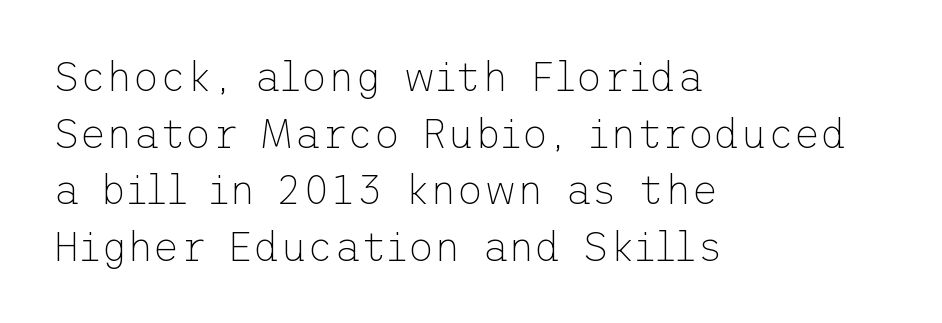
{"serif": "no", "italic": "no", "bold": "no", "weight": "thin", "width": "normal", "stroke_contrast": "low", "x_height": "medium", "underline": "no", "align": "left", "line_spacing": "normal", "line_spacing_ratio": 1.38, "letter_spacing": "normal", "letter_spacing_em": 0.0, "glyph_px": 41}
